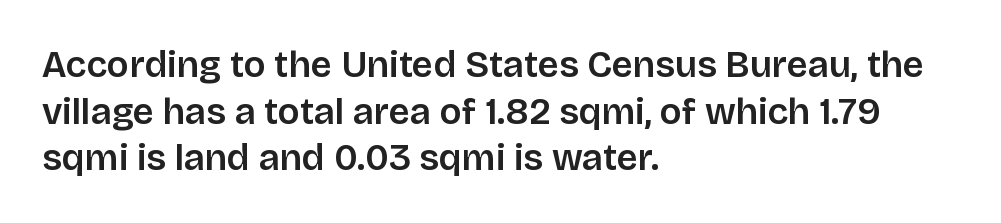
{"serif": "no", "italic": "no", "bold": "semi", "weight": "semibold", "width": "normal", "stroke_contrast": "low", "x_height": "large", "monospaced": "no", "underline": "no", "align": "left", "line_spacing": "normal", "line_spacing_ratio": 1.26, "letter_spacing": "normal", "letter_spacing_em": 0.0, "glyph_px": 37}
